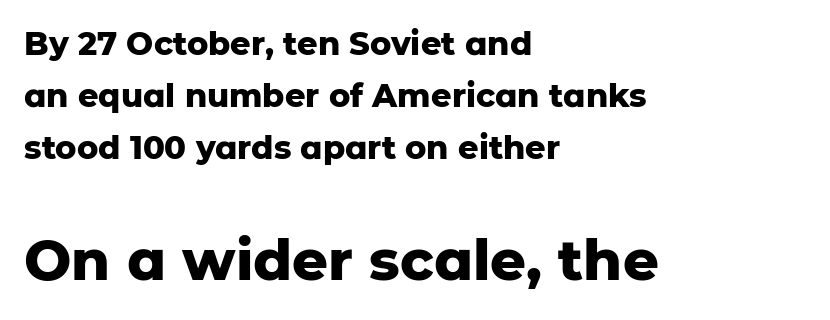
Evenly set lines give the paragraph a standard silhouette. These two chunks differ in scale, with the bottom chunk taking the larger measure. Weight: bold. You could not count columns in this text — the font is proportionally spaced. Honestly, there is no underline to notice here at all. Caption: standard tracking, unaltered.
